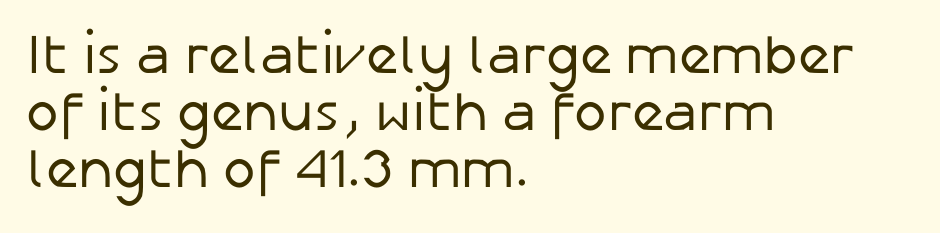
{"serif": "no", "italic": "no", "bold": "no", "weight": "regular", "width": "normal", "stroke_contrast": "low", "x_height": "medium", "monospaced": "no", "underline": "no", "align": "left", "line_spacing": "tight", "line_spacing_ratio": 1.04, "letter_spacing": "normal", "letter_spacing_em": 0.0, "glyph_px": 55}
